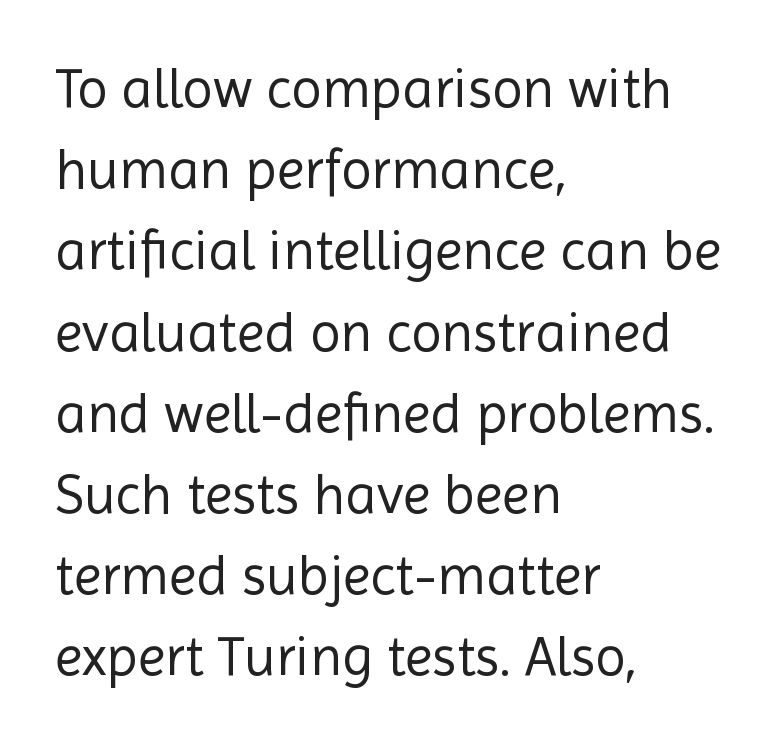
The font's upright variant was chosen for this text. Layout note: lines flush left. The block of text has a typical density, with ordinary space between rows. Look at the bottom of the vertical strokes: they stop flat, with no serifs. Students, note that the glyphs here touch the page at normal intervals.
